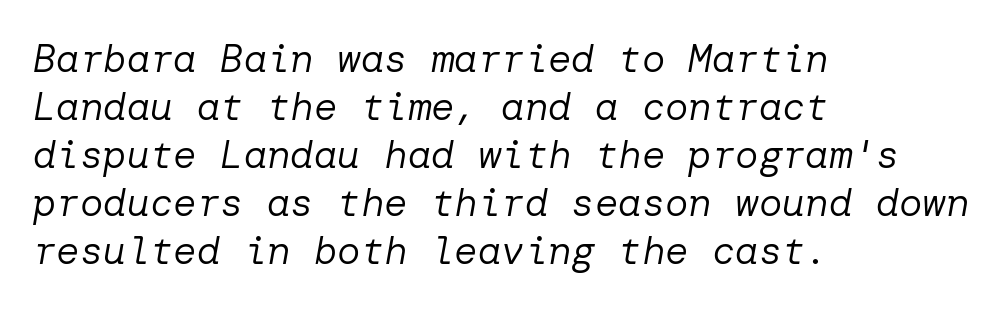
Q: Is the text bold? A: No.
Q: Is the text italic (slanted)? A: Yes, it leans right by about 10 degrees.
Q: Is the text underlined? A: No.
Q: How is the paragraph aligned? A: Left-aligned.
Q: Is the spacing between letters normal or unusually wide? A: Normal.
Q: Width (condensed, normal, or wide)? A: Normal.
Q: Stroke contrast? A: Low.
Q: x-height? A: Medium.
